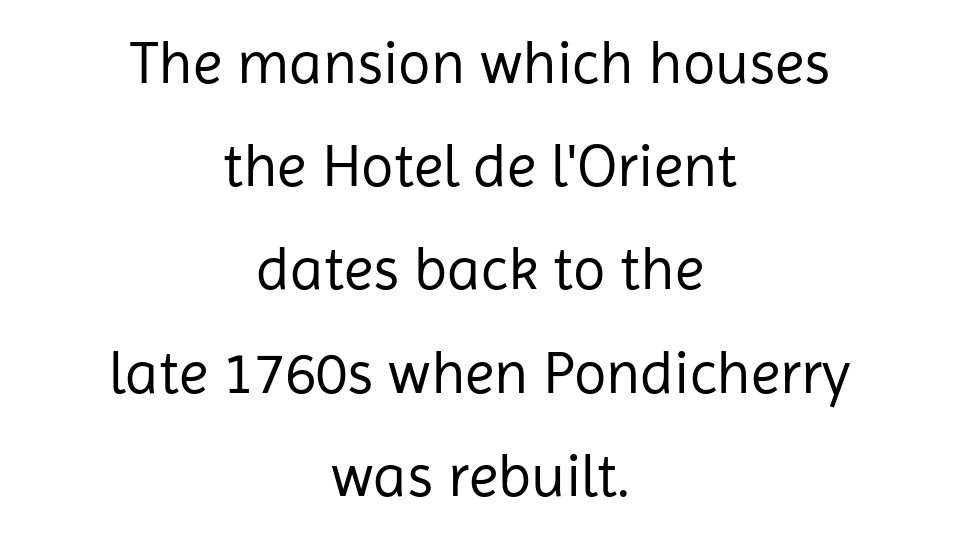
The image shows 60 px regular-weight sans-serif type, upright; set centered, line spacing 1.72x, normal letter spacing, not underlined; low stroke contrast and a medium x-height.
